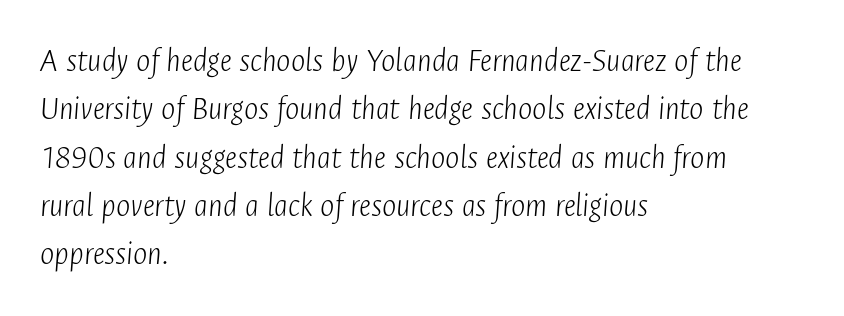
The image shows 34 px light, condensed type, italic (leaning right); set left-aligned, normal line spacing (1.42x), normal letter spacing, not underlined; low stroke contrast and a medium x-height.
